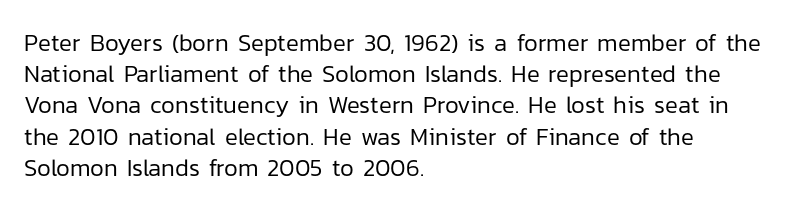
{"italic": "no", "bold": "no", "underline": "no", "align": "left", "line_spacing": "normal", "line_spacing_ratio": 1.3, "letter_spacing": "normal", "letter_spacing_em": 0.0, "glyph_px": 24}
